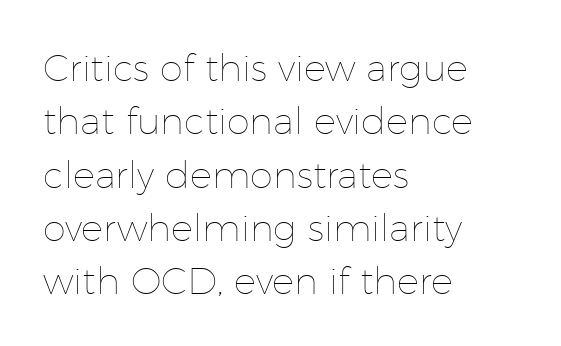
Q: Is the text bold? A: No.
Q: Is the text italic (slanted)? A: No, it is upright.
Q: Is the text underlined? A: No.
Q: How is the paragraph aligned? A: Left-aligned.
Q: Is the spacing between letters normal or unusually wide? A: Normal.
Q: Is the spacing between lines tight, normal or loose? A: Normal.
Q: Width (condensed, normal, or wide)? A: Normal.
Q: Stroke contrast? A: Low.
Q: x-height? A: Medium.
Q: Monospaced? A: No.
